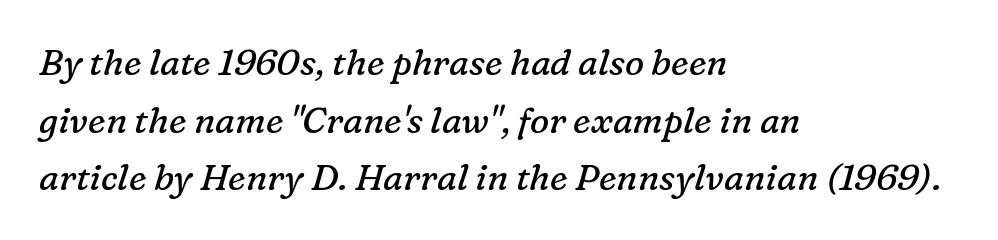
{"serif": "yes", "italic": "yes", "lean": "right", "slant_degrees": 16, "bold": "no", "weight": "regular", "width": "normal", "stroke_contrast": "low", "x_height": "medium", "monospaced": "no", "underline": "no", "align": "left", "line_spacing": "normal", "line_spacing_ratio": 1.6, "letter_spacing": "normal", "letter_spacing_em": 0.0, "glyph_px": 36}
